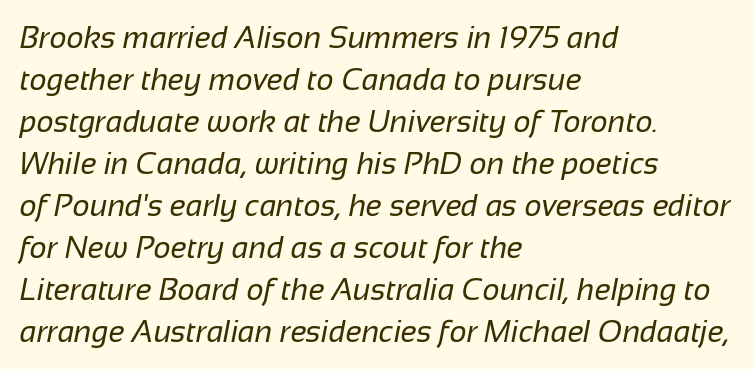
Q: Is the text bold? A: No.
Q: Is the typeface a serif or a sans-serif typeface? A: Sans-serif.
Q: Is the text underlined? A: No.
Q: How is the paragraph aligned? A: Left-aligned.
Q: Is the spacing between letters normal or unusually wide? A: Normal.
Q: Is the spacing between lines tight, normal or loose? A: Normal.
Q: Width (condensed, normal, or wide)? A: Normal.
Q: Stroke contrast? A: Low.
Q: x-height? A: Medium.
Q: Monospaced? A: No.
